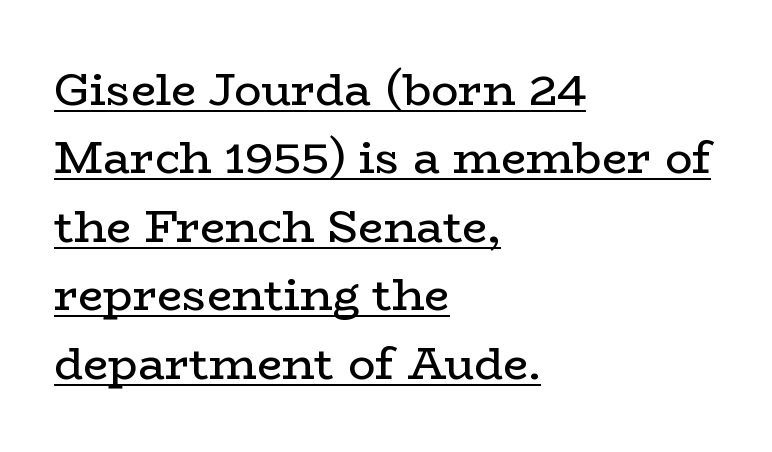
{"serif": "yes", "italic": "no", "bold": "no", "weight": "regular", "width": "wide", "stroke_contrast": "low", "x_height": "medium", "monospaced": "no", "underline": "yes", "align": "left", "line_spacing": "normal", "line_spacing_ratio": 1.52, "letter_spacing": "normal", "letter_spacing_em": 0.0, "glyph_px": 45}
